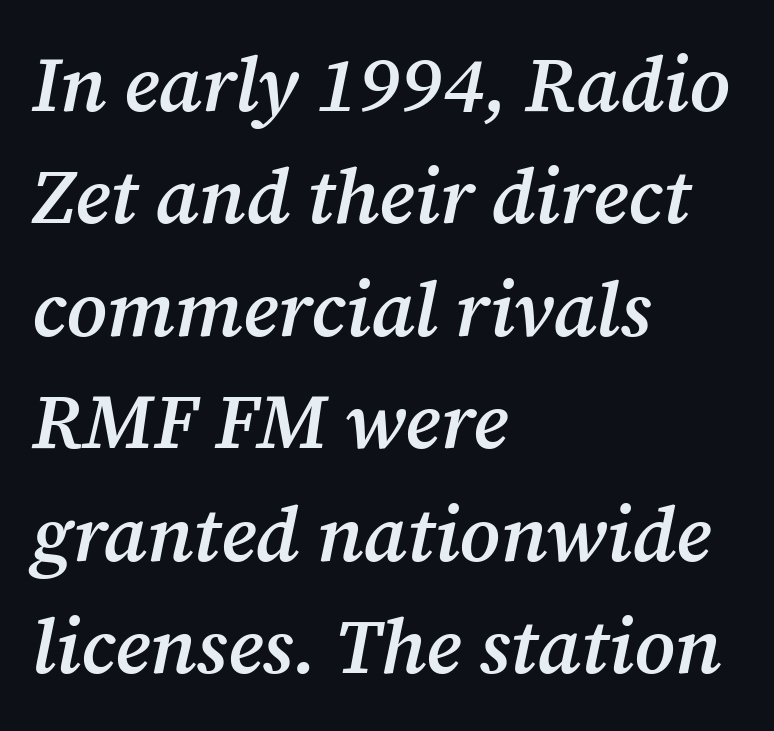
Note: serifs present on the glyphs. A fair bit of extra ink — the face is semibold, not bold. The lines are quadded left. Reading down the column, the eye jumps a familiar distance to each next line.
